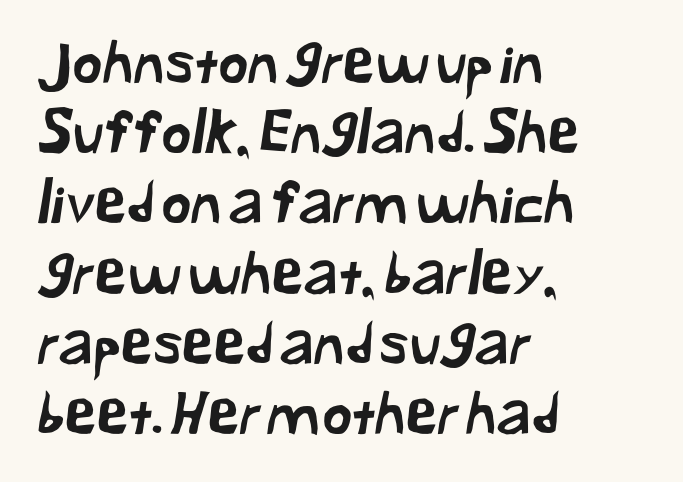
Q: Is the typeface a serif or a sans-serif typeface? A: Sans-serif.
Q: Is the text underlined? A: No.
Q: How is the paragraph aligned? A: Left-aligned.
Q: Is the spacing between letters normal or unusually wide? A: Normal.
Q: Width (condensed, normal, or wide)? A: Normal.
Q: Stroke contrast? A: Low.
Q: x-height? A: Medium.
Q: Monospaced? A: No.
